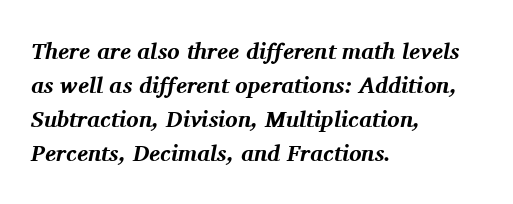
Q: Is the text bold? A: Yes.
Q: Is the text italic (slanted)? A: Yes, it leans right by about 11 degrees.
Q: Is the text underlined? A: No.
Q: How is the paragraph aligned? A: Left-aligned.
Q: Is the spacing between letters normal or unusually wide? A: Normal.
Q: Is the spacing between lines tight, normal or loose? A: Normal.
